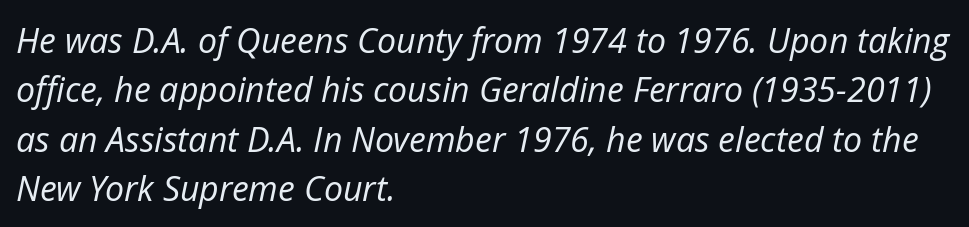
The image shows 34 px regular-weight type, italic (leaning right); set left-aligned, normal line spacing (1.45x), normal letter spacing, not underlined; low stroke contrast and a medium x-height.
